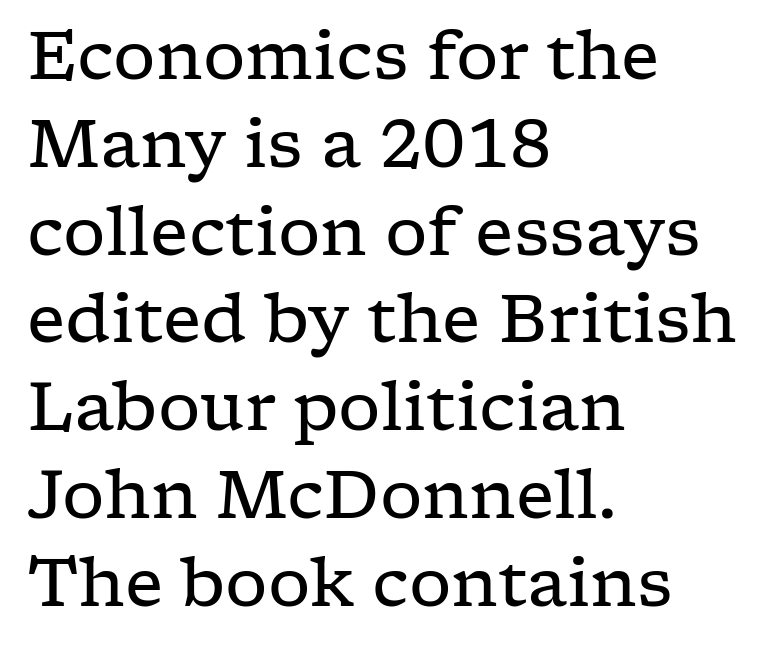
{"serif": "yes", "italic": "no", "bold": "no", "weight": "regular", "width": "wide", "stroke_contrast": "low", "x_height": "medium", "monospaced": "no", "underline": "no", "align": "left", "line_spacing": "normal", "line_spacing_ratio": 1.31, "letter_spacing": "normal", "letter_spacing_em": 0.0, "glyph_px": 67}
